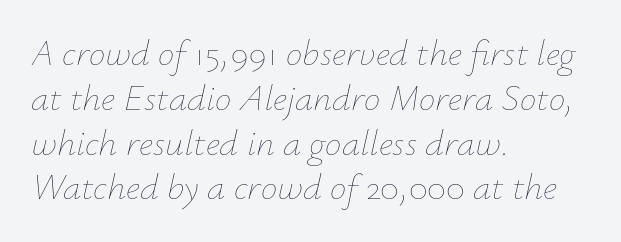
{"italic": "yes", "lean": "right", "slant_degrees": 12, "bold": "no", "weight": "thin", "width": "normal", "stroke_contrast": "low", "x_height": "small", "monospaced": "no", "underline": "no", "align": "left", "line_spacing_ratio": 1.21, "letter_spacing": "normal", "letter_spacing_em": 0.0, "glyph_px": 37}
